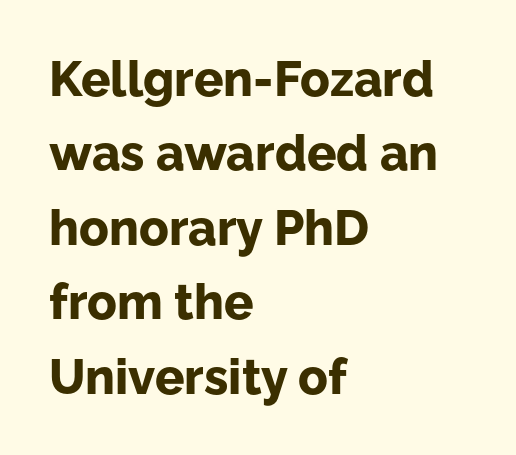
Each letter keeps its own natural width here, so spacing adapts to shape. Every letter is thick-stroked: bold, no question. The lettering holds an erect, upright posture throughout. The vertical gap from one line to the next is medium.
